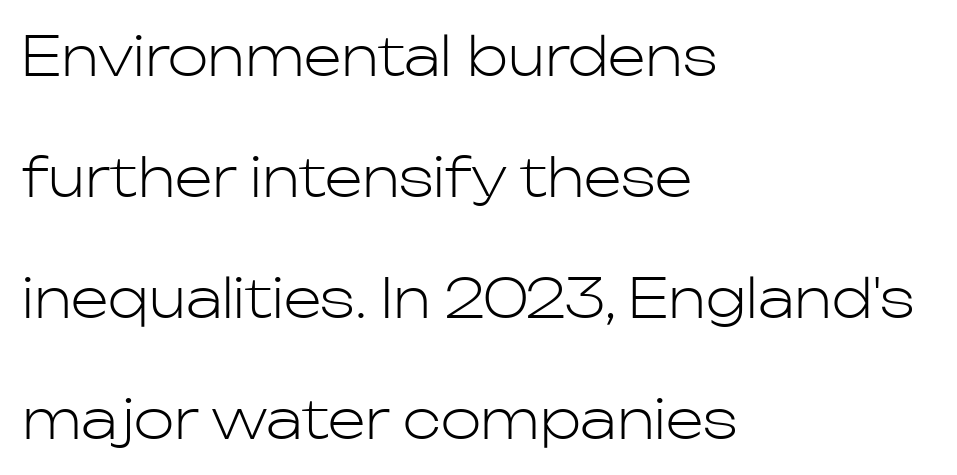
The image shows 54 px light sans-serif type, upright; set left-aligned, loose line spacing (2.24x), normal letter spacing, not underlined; low stroke contrast and a medium x-height.
